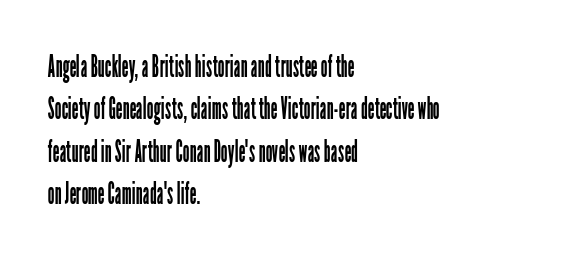
Q: Is the text bold? A: No.
Q: Is the text italic (slanted)? A: No, it is upright.
Q: Is the typeface a serif or a sans-serif typeface? A: Sans-serif.
Q: Is the text underlined? A: No.
Q: How is the paragraph aligned? A: Left-aligned.
Q: Is the spacing between letters normal or unusually wide? A: Normal.
Q: Is the spacing between lines tight, normal or loose? A: Normal.
Q: Width (condensed, normal, or wide)? A: Condensed.
Q: Stroke contrast? A: Low.
Q: x-height? A: Medium.
Q: Monospaced? A: No.
